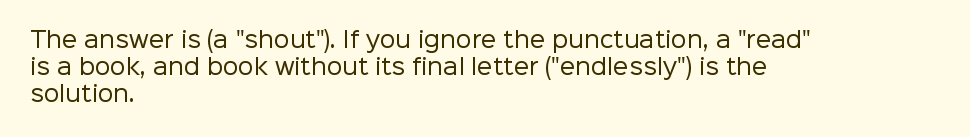
Honestly, the letter spacing is just normal — you wouldn't notice it. A student would call this left alignment; a typographer would say flush left, rag right. The font sits on the lighter half of the weight spectrum, regular included. Just letters on the line, the space beneath them empty.
